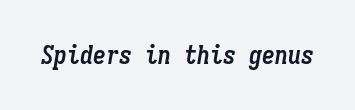
Emphasis-style slanted type is in use. The letterforms sit shoulder to shoulder at normal distance. The typesetting leans heavy: a genuine bold. Words float on clear page, feet unadorned.
